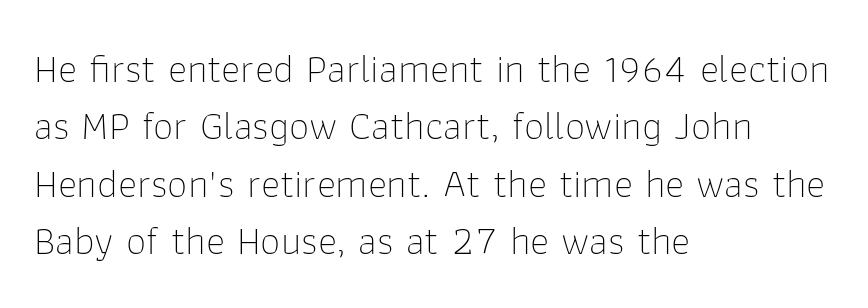
The image shows 41 px thin sans-serif type, upright; set left-aligned, normal line spacing (1.4x), normal letter spacing, not underlined; low stroke contrast and a medium x-height.
